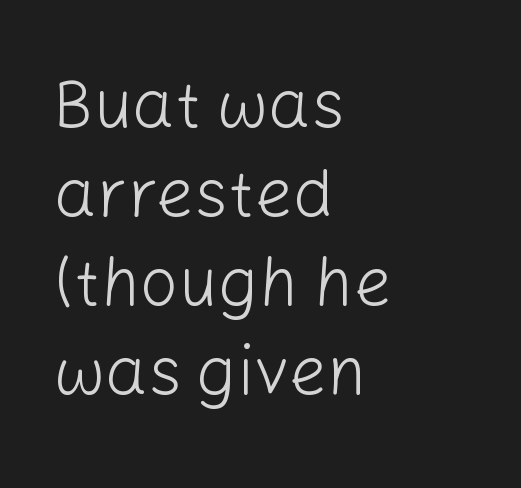
Q: Is the text bold? A: No.
Q: Is the text italic (slanted)? A: No, it is upright.
Q: Is the typeface a serif or a sans-serif typeface? A: Sans-serif.
Q: Is the text underlined? A: No.
Q: How is the paragraph aligned? A: Left-aligned.
Q: Is the spacing between letters normal or unusually wide? A: Normal.
Q: Is the spacing between lines tight, normal or loose? A: Normal.
Q: Width (condensed, normal, or wide)? A: Normal.
Q: Stroke contrast? A: Low.
Q: x-height? A: Medium.
Q: Monospaced? A: No.
